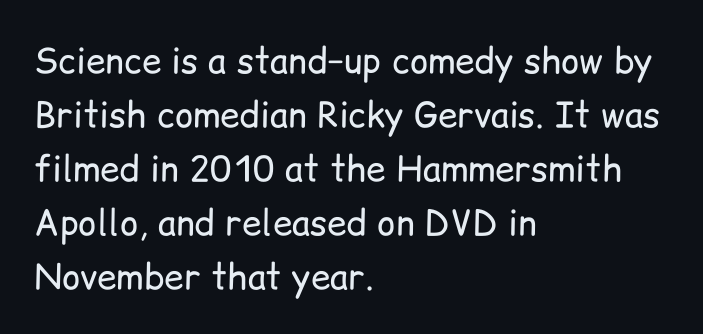
The image shows 35 px regular-weight sans-serif type, upright; set left-aligned, normal line spacing (1.54x), normal letter spacing, not underlined; low stroke contrast and a medium x-height.
